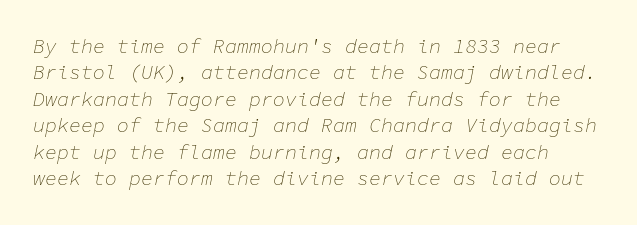
The lines sit at an ordinary, default distance from one another. The strokes carry an ordinary text weight at most. Glance below the letters and you will spot only blank space. The face used here has a pronounced slope to its letters.
